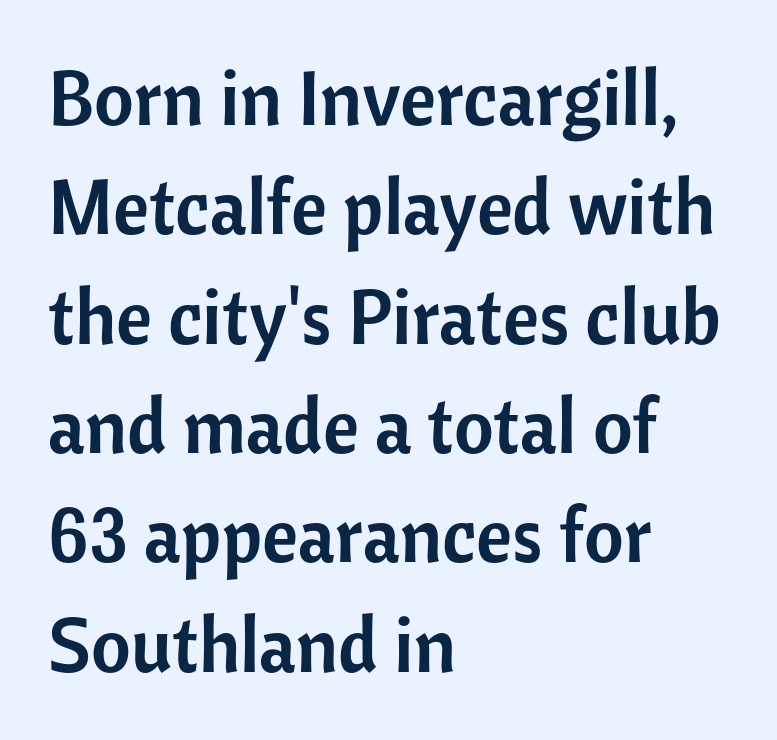
Q: Is the text italic (slanted)? A: No, it is upright.
Q: Is the typeface a serif or a sans-serif typeface? A: Sans-serif.
Q: Is the text underlined? A: No.
Q: How is the paragraph aligned? A: Left-aligned.
Q: Is the spacing between letters normal or unusually wide? A: Normal.
Q: Is the spacing between lines tight, normal or loose? A: Normal.
Q: Width (condensed, normal, or wide)? A: Normal.
Q: Stroke contrast? A: Low.
Q: x-height? A: Medium.
Q: Monospaced? A: No.
